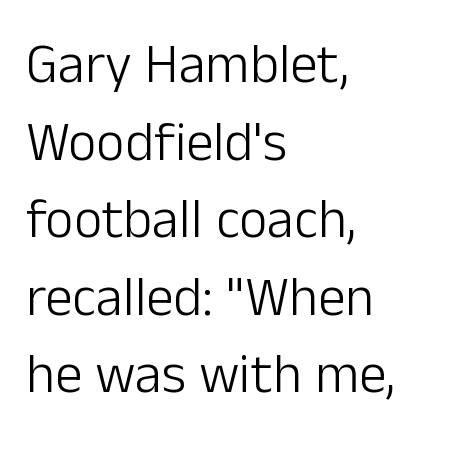
The image shows 55 px light sans-serif type, upright; set left-aligned, normal line spacing (1.41x), normal letter spacing, not underlined; low stroke contrast and a medium x-height.
